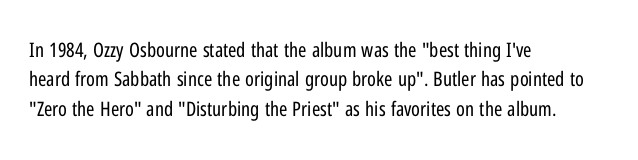
The image shows 20 px text type, upright; set left-aligned, normal line spacing (1.47x), normal letter spacing, not underlined.
